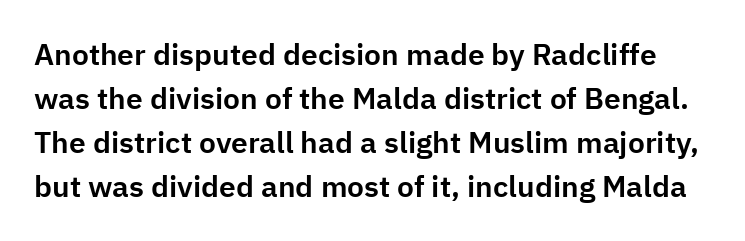
{"serif": "no", "italic": "no", "width": "normal", "stroke_contrast": "low", "x_height": "medium", "monospaced": "no", "underline": "no", "line_spacing": "normal", "line_spacing_ratio": 1.47, "letter_spacing": "normal", "letter_spacing_em": 0.0, "glyph_px": 30}
